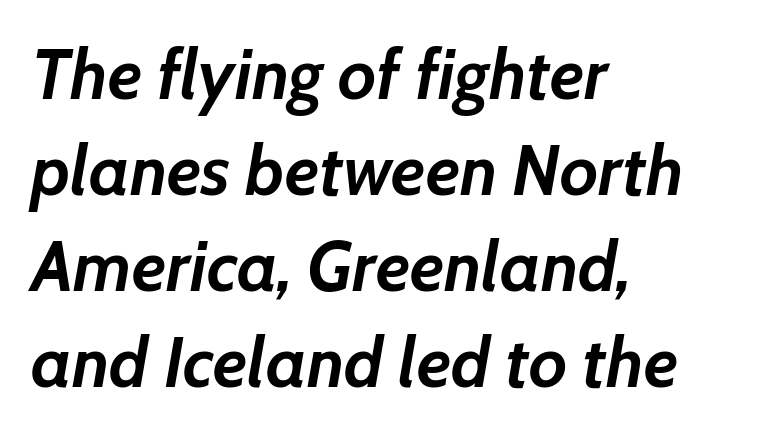
The image shows 70 px semibold type, italic (leaning right); set left-aligned, normal line spacing (1.37x), normal letter spacing, not underlined; low stroke contrast and a medium x-height.
